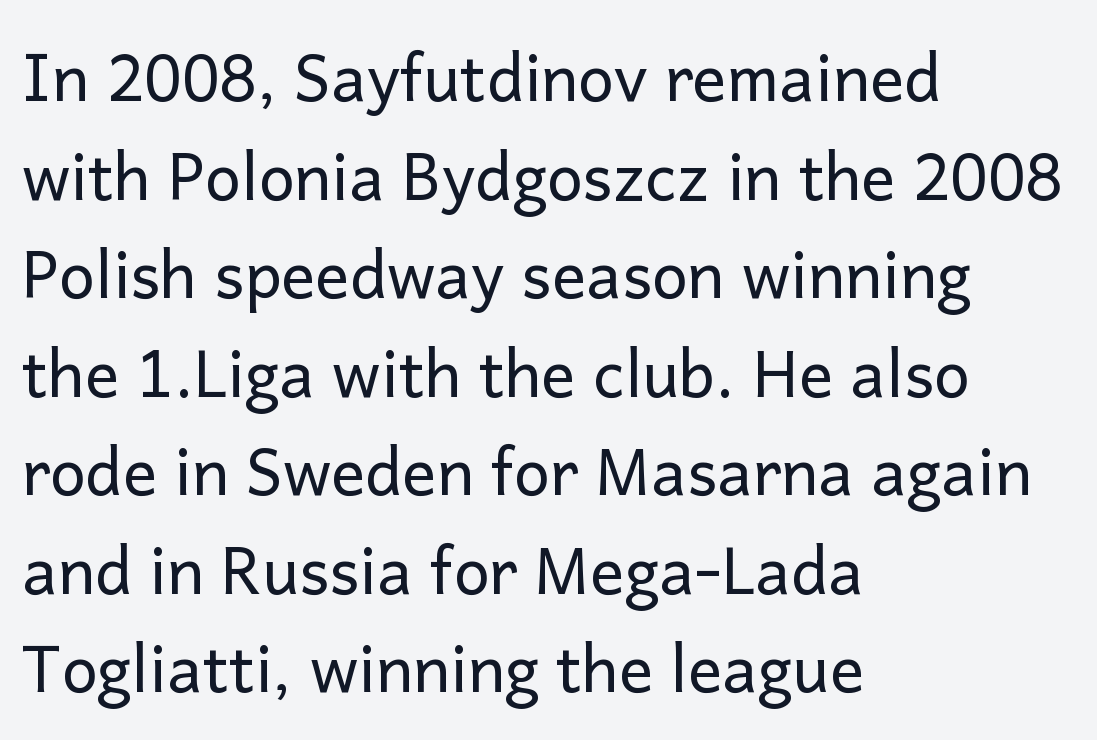
Baseline-to-baseline distance is the conventional proportion of letter height. You could not count columns in this text — the font is proportionally spaced. Inter-character spacing is left at the font's built-in metrics. The typesetting does not lean heavy: it is not bold. The font's upright variant was chosen for this text. Each letter's strokes conclude bluntly, with no projecting serifs.
